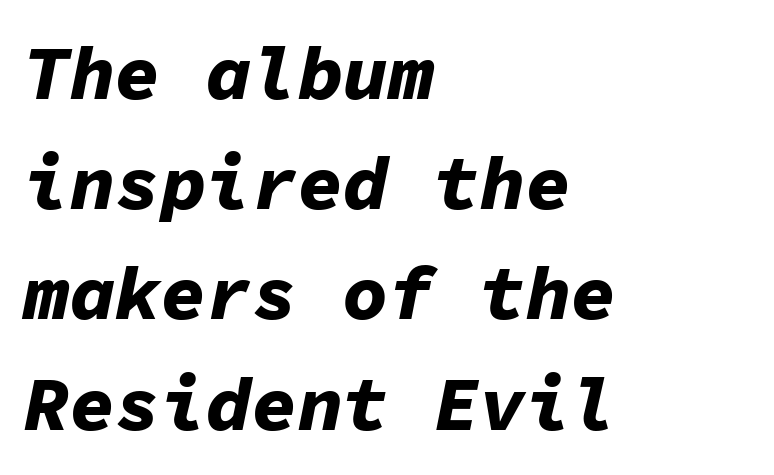
{"italic": "yes", "lean": "right", "slant_degrees": 11, "bold": "yes", "weight": "bold", "width": "normal", "stroke_contrast": "low", "x_height": "medium", "monospaced": "yes", "underline": "no", "align": "left", "line_spacing": "normal", "line_spacing_ratio": 1.45, "letter_spacing": "normal", "letter_spacing_em": 0.0, "glyph_px": 76}
